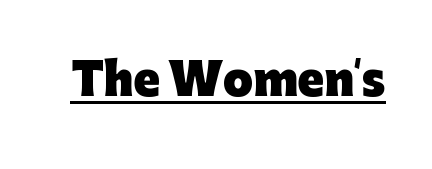
Q: Is the text bold? A: Yes.
Q: Is the text italic (slanted)? A: No, it is upright.
Q: Is the typeface a serif or a sans-serif typeface? A: Sans-serif.
Q: Is the text underlined? A: Yes.
Q: Is the spacing between letters normal or unusually wide? A: Normal.
Q: Width (condensed, normal, or wide)? A: Normal.
Q: Stroke contrast? A: Low.
Q: x-height? A: Medium.
Q: Monospaced? A: No.
